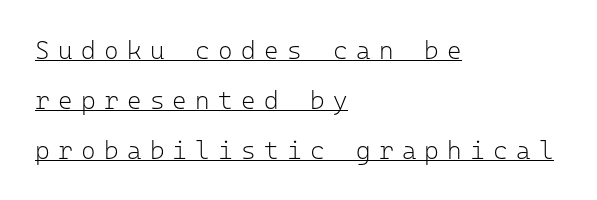
These glyphs show unthickened strokes, regular width or finer. Style check: upright. The vertical gap from one line to the next is large. Emphasis is given by a line drawn under the lettering. What stands out about the letter spacing? Its width — letters are far apart. Typeset ragged right — the left edge is the straight one.
